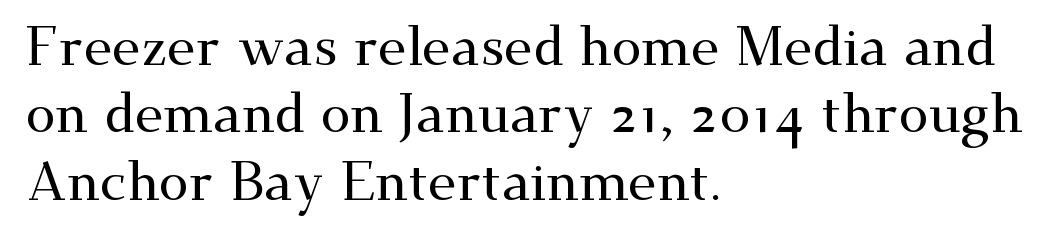
Q: Is the text italic (slanted)? A: No, it is upright.
Q: Is the typeface a serif or a sans-serif typeface? A: Serif.
Q: Is the text underlined? A: No.
Q: How is the paragraph aligned? A: Left-aligned.
Q: Is the spacing between letters normal or unusually wide? A: Normal.
Q: Is the spacing between lines tight, normal or loose? A: Normal.
Q: Width (condensed, normal, or wide)? A: Wide.
Q: Stroke contrast? A: Medium.
Q: x-height? A: Small.
Q: Monospaced? A: No.
